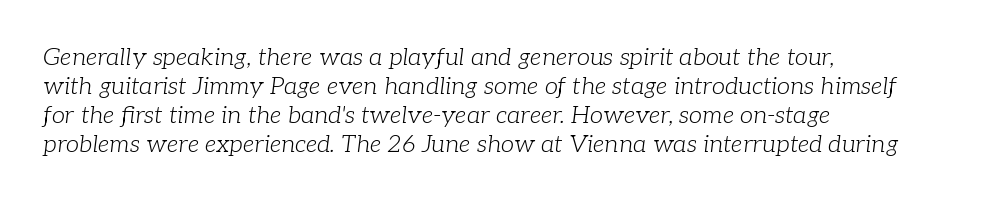
The image shows 24 px text type, italic (leaning right); set left-aligned, line spacing 1.21x, normal letter spacing, not underlined.
